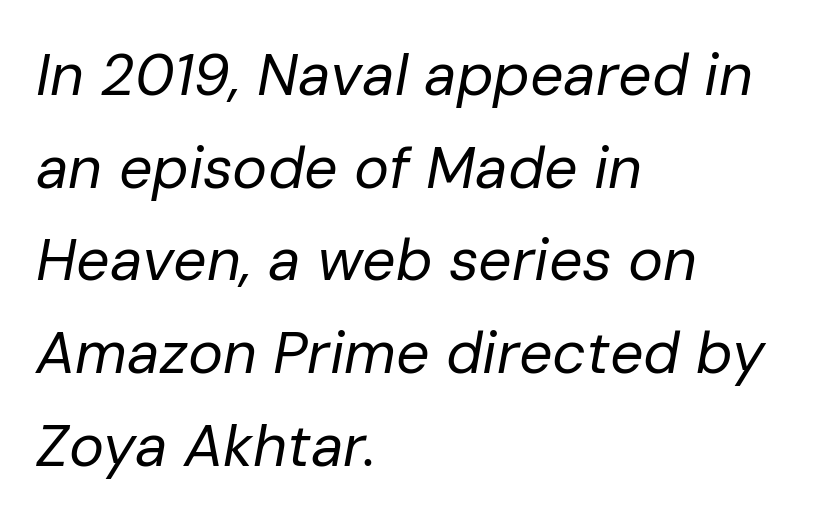
Default kerning and tracking; the words read as compact shapes. The vertical gap from one line to the next is medium. Anything drawn beneath the words? Only blank space. When letters slant like this, we call the style italic.
